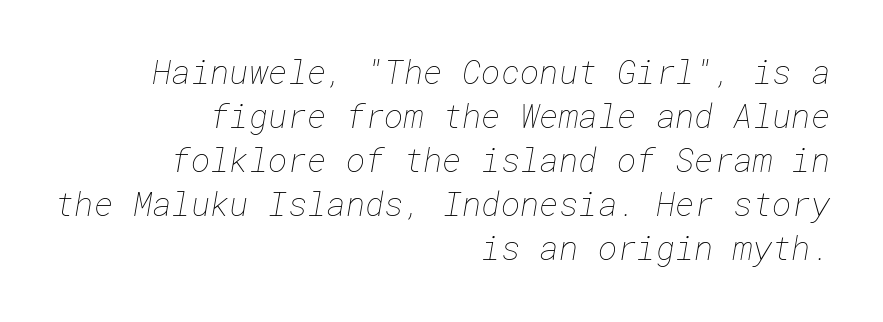
Q: Is the text bold? A: No.
Q: Is the text underlined? A: No.
Q: How is the paragraph aligned? A: Right-aligned.
Q: Is the spacing between letters normal or unusually wide? A: Normal.
Q: Is the spacing between lines tight, normal or loose? A: Normal.
Q: Width (condensed, normal, or wide)? A: Normal.
Q: Stroke contrast? A: Low.
Q: x-height? A: Medium.
